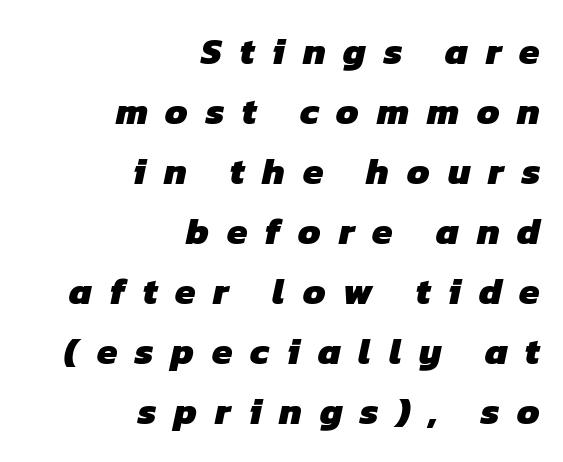
{"serif": "no", "bold": "yes", "weight": "heavy", "width": "normal", "stroke_contrast": "low", "x_height": "medium", "monospaced": "no", "underline": "no", "align": "right", "line_spacing": "normal", "line_spacing_ratio": 1.62, "letter_spacing": "wide", "letter_spacing_em": 0.48, "glyph_px": 37}
